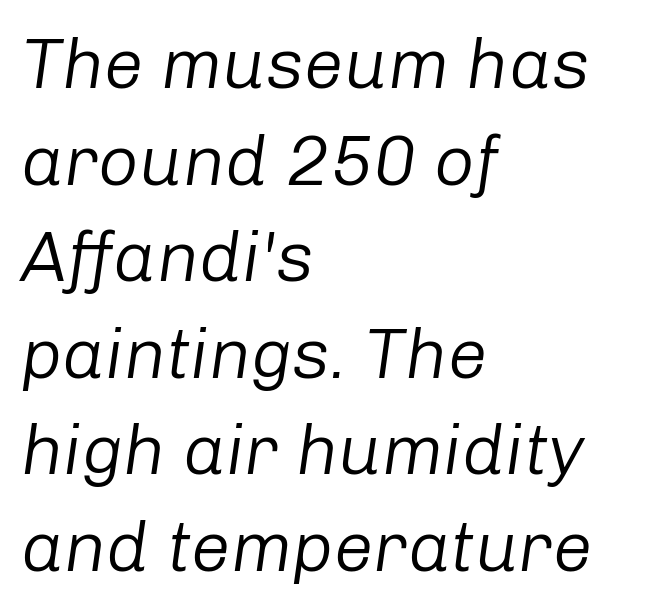
The image shows 71 px regular-weight type, italic (leaning right); set left-aligned, normal line spacing (1.36x), normal letter spacing, not underlined; low stroke contrast and a medium x-height.
